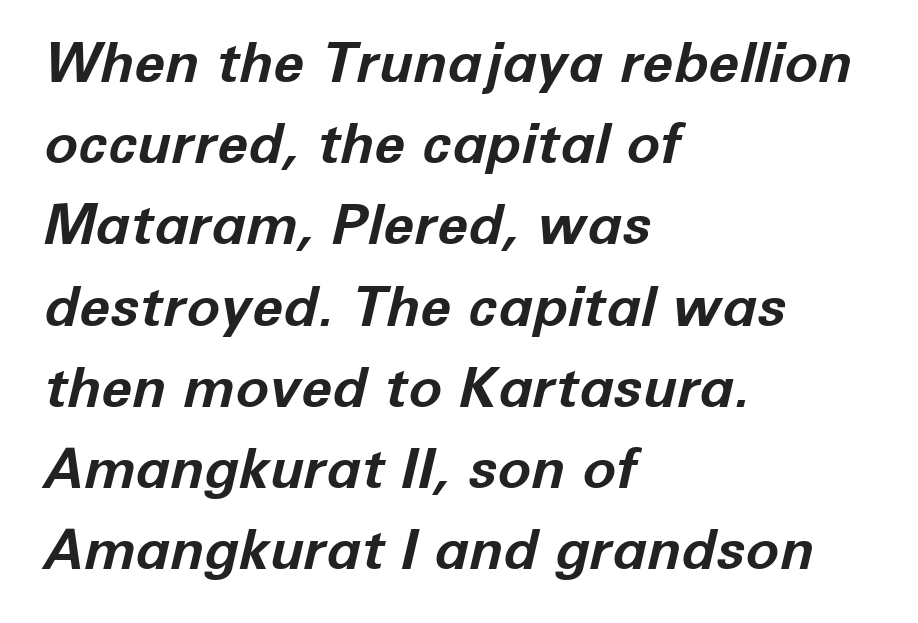
{"italic": "yes", "lean": "right", "slant_degrees": 12, "bold": "yes", "weight": "bold", "width": "normal", "stroke_contrast": "low", "x_height": "medium", "monospaced": "no", "underline": "no", "align": "left", "line_spacing": "normal", "line_spacing_ratio": 1.45, "letter_spacing": "normal", "letter_spacing_em": 0.0, "glyph_px": 56}
